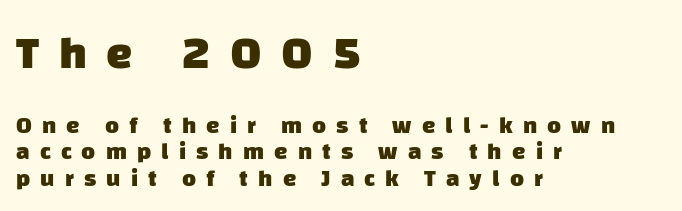
{"serif": "no", "bold": "yes", "weight": "heavy", "width": "normal", "stroke_contrast": "low", "x_height": "large", "monospaced": "no", "underline": "no", "align": "left", "line_spacing": "tight", "line_spacing_ratio": 1.11, "letter_spacing": "wide", "letter_spacing_em": 0.42, "larger_block": "first", "size_ratio": 1.96, "glyph_px": 47}
